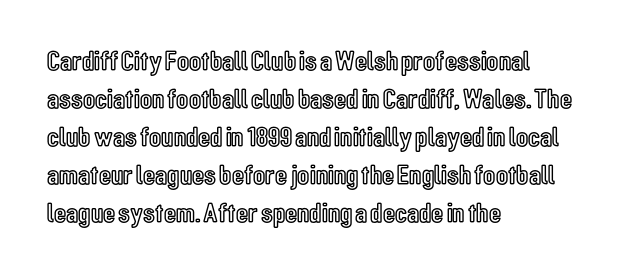
The image shows 28 px condensed type, upright; set left-aligned, normal line spacing (1.36x), normal letter spacing, not underlined; a medium x-height.
